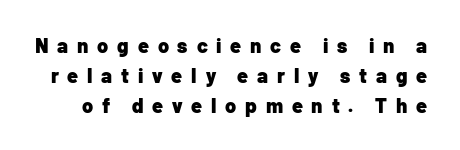
Q: Is the text bold? A: Yes.
Q: Is the text italic (slanted)? A: No, it is upright.
Q: Is the text underlined? A: No.
Q: Is the spacing between letters normal or unusually wide? A: Unusually wide.
Q: Is the spacing between lines tight, normal or loose? A: Normal.
